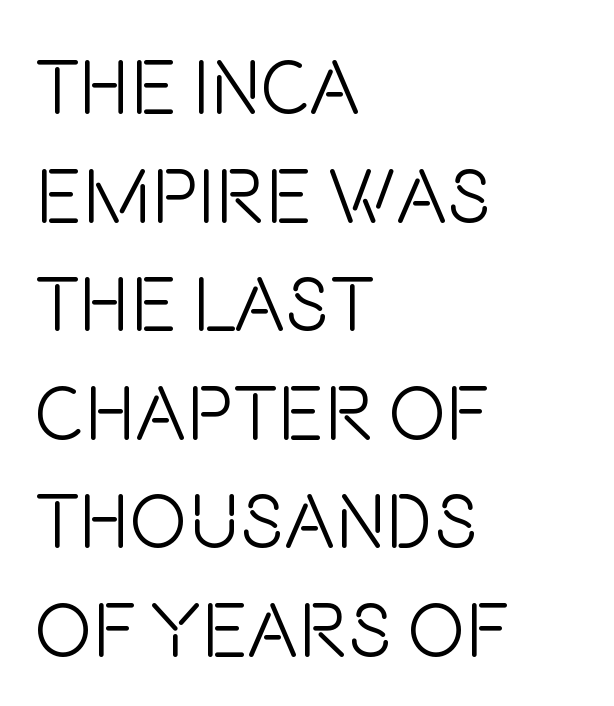
Q: Is the text bold? A: No.
Q: Is the text italic (slanted)? A: No, it is upright.
Q: Is the typeface a serif or a sans-serif typeface? A: Sans-serif.
Q: Is the text underlined? A: No.
Q: How is the paragraph aligned? A: Left-aligned.
Q: Is the spacing between letters normal or unusually wide? A: Normal.
Q: Is the spacing between lines tight, normal or loose? A: Normal.
Q: Width (condensed, normal, or wide)? A: Condensed.
Q: Stroke contrast? A: Low.
Q: x-height? A: Large.
Q: Monospaced? A: No.
